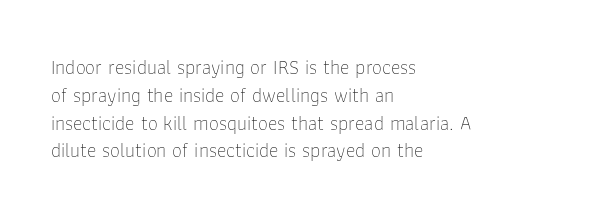
Q: Is the text bold? A: No.
Q: Is the text italic (slanted)? A: No, it is upright.
Q: Is the text underlined? A: No.
Q: How is the paragraph aligned? A: Left-aligned.
Q: Is the spacing between letters normal or unusually wide? A: Normal.
Q: Is the spacing between lines tight, normal or loose? A: Normal.
